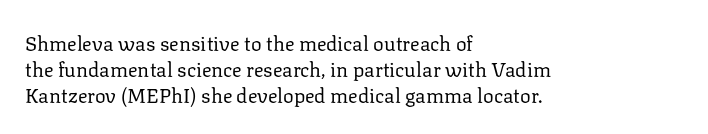
Q: Is the text bold? A: No.
Q: Is the text italic (slanted)? A: No, it is upright.
Q: Is the text underlined? A: No.
Q: How is the paragraph aligned? A: Left-aligned.
Q: Is the spacing between letters normal or unusually wide? A: Normal.
Q: Is the spacing between lines tight, normal or loose? A: Normal.
